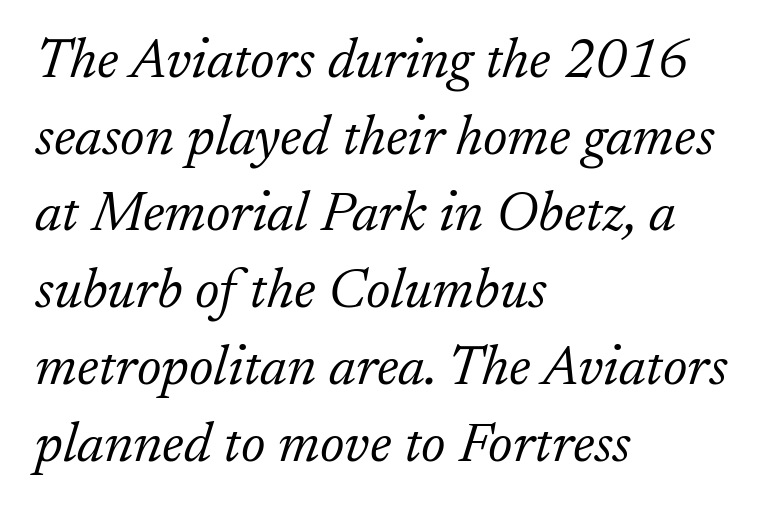
Q: Is the text bold? A: No.
Q: Is the text italic (slanted)? A: Yes, it leans right by about 17 degrees.
Q: Is the typeface a serif or a sans-serif typeface? A: Serif.
Q: Is the text underlined? A: No.
Q: How is the paragraph aligned? A: Left-aligned.
Q: Is the spacing between letters normal or unusually wide? A: Normal.
Q: Is the spacing between lines tight, normal or loose? A: Normal.
Q: Width (condensed, normal, or wide)? A: Normal.
Q: Stroke contrast? A: Low.
Q: x-height? A: Small.
Q: Monospaced? A: No.
